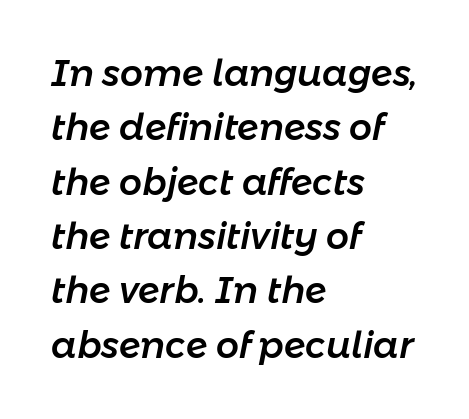
Note the varied advance widths — an 'i' is clearly narrower than an 'm'. Horizontal bands of white between lines are of average thickness. Is the block centered? No — it sits flush against the left margin. The whole block is typeset with a tilt. A bare baseline throughout the passage. This sample uses plain, unmodified letter spacing.
